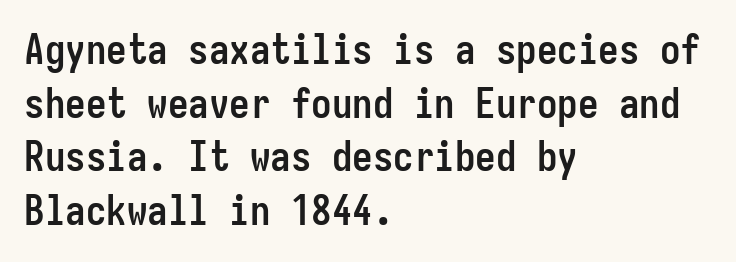
What's the leading like? Ordinary, nothing unusual. No extra tracking has been applied to these lines. A typesetter would call this monospace, since all characters share one set width. Strokes here are thick enough to call this a true bold. Glance below the letters and you will spot only blank space.
